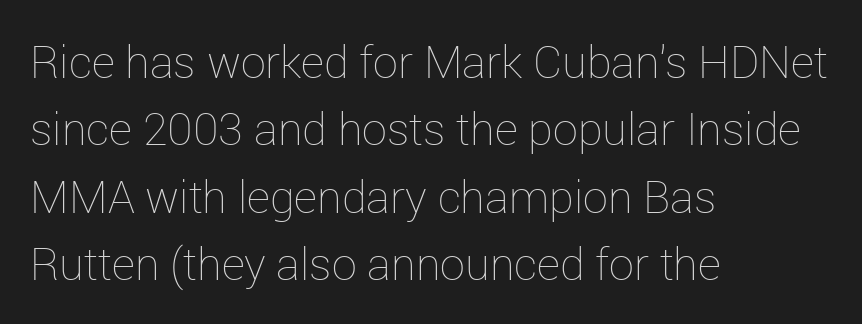
Q: Is the text bold? A: No.
Q: Is the text italic (slanted)? A: No, it is upright.
Q: Is the text underlined? A: No.
Q: How is the paragraph aligned? A: Left-aligned.
Q: Is the spacing between letters normal or unusually wide? A: Normal.
Q: Is the spacing between lines tight, normal or loose? A: Normal.
Q: Width (condensed, normal, or wide)? A: Normal.
Q: Stroke contrast? A: Low.
Q: x-height? A: Medium.
Q: Monospaced? A: No.
